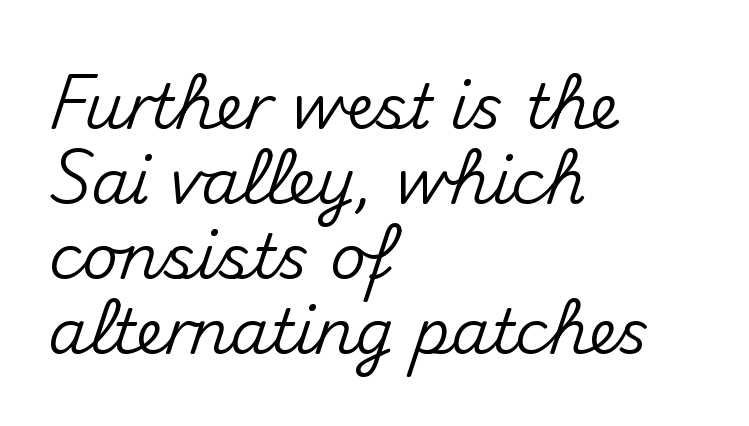
Typeset ragged right — the left edge is the straight one. The letterforms sit shoulder to shoulder at normal distance. This rendering employs a face without finishing strokes, i.e., a sans-serif. Words float on clear page, feet unadorned. Character widths vary here, with narrow letters taking less room than wide ones.
